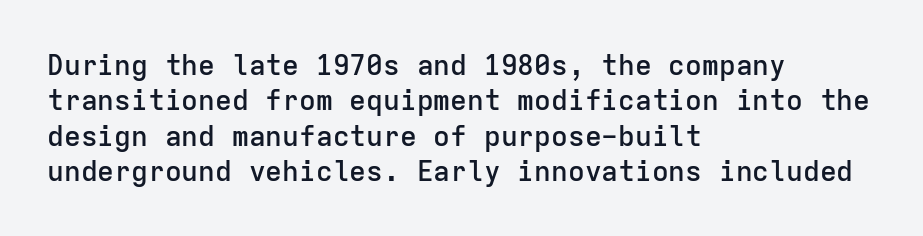
These lines keep a tight, regular rhythm from letter to letter. Students, this is semibold: more ink than regular, less than bold. A bare baseline throughout the passage. Each letter, wide or thin by design, is forced into the same width here.
